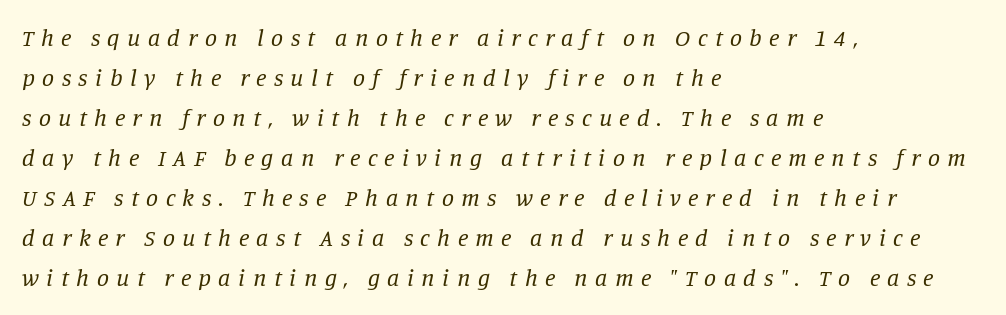
{"italic": "yes", "lean": "right", "slant_degrees": 11, "bold": "no", "underline": "no", "align": "left", "line_spacing": "normal", "line_spacing_ratio": 1.67, "letter_spacing": "wide", "letter_spacing_em": 0.31, "glyph_px": 24}
